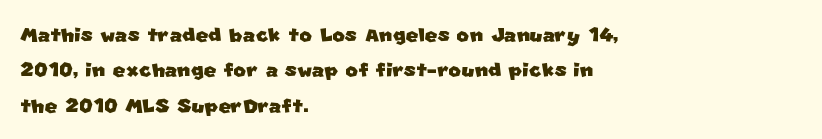
Q: Is the text underlined? A: No.
Q: How is the paragraph aligned? A: Left-aligned.
Q: Is the spacing between letters normal or unusually wide? A: Normal.
Q: Is the spacing between lines tight, normal or loose? A: Normal.
